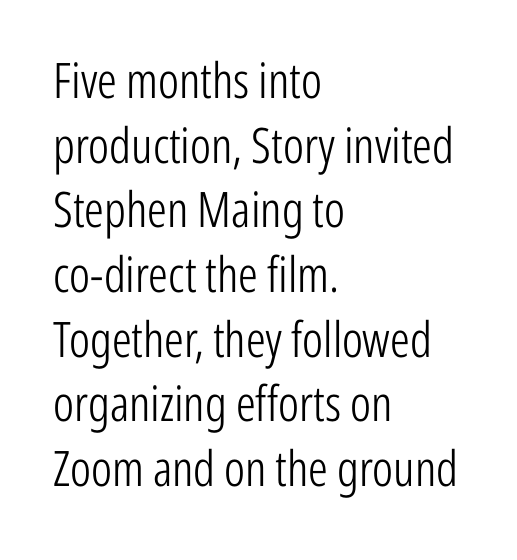
The compositor pushed each line to the left boundary. The specimen omits any rule beneath the text block's lines. The letters carry no serifs — their stems end cleanly without finishing strokes. The cut favours lightness, reaching ordinary text weight at its darkest. These lines are rendered in a variable-pitch font. These lines keep a tight, regular rhythm from letter to letter.
